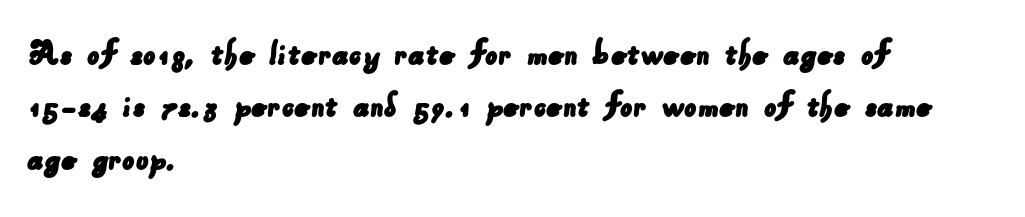
Q: Is the typeface a serif or a sans-serif typeface? A: Sans-serif.
Q: Is the text underlined? A: No.
Q: How is the paragraph aligned? A: Left-aligned.
Q: Is the spacing between letters normal or unusually wide? A: Normal.
Q: Is the spacing between lines tight, normal or loose? A: Normal.
Q: Width (condensed, normal, or wide)? A: Normal.
Q: Stroke contrast? A: Low.
Q: x-height? A: Small.
Q: Monospaced? A: No.
